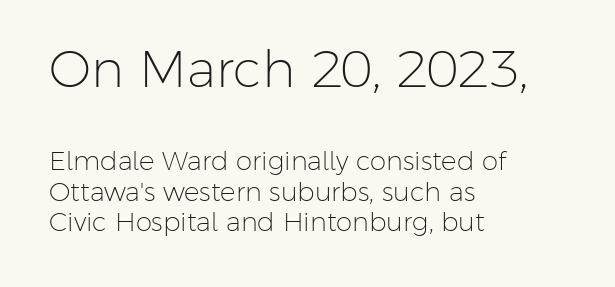
Q: Is the text bold? A: No.
Q: Is the text italic (slanted)? A: No, it is upright.
Q: Is the typeface a serif or a sans-serif typeface? A: Sans-serif.
Q: Is the text underlined? A: No.
Q: How is the paragraph aligned? A: Left-aligned.
Q: Is the spacing between letters normal or unusually wide? A: Normal.
Q: Which block of text is set in a larger size, the first (top) or the second (bottom)? A: The first (top) one.
Q: Width (condensed, normal, or wide)? A: Normal.
Q: Stroke contrast? A: Low.
Q: x-height? A: Medium.
Q: Monospaced? A: No.
